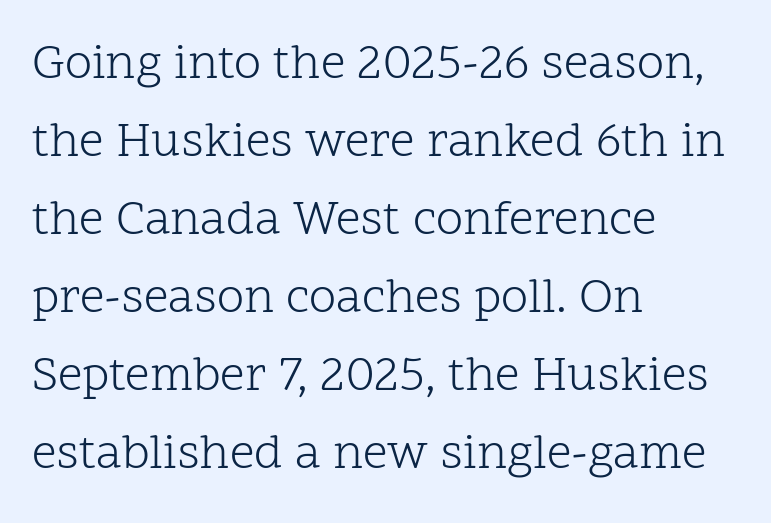
The image shows 49 px light serif type, upright; set left-aligned, normal line spacing (1.59x), normal letter spacing, not underlined; low stroke contrast and a medium x-height.
